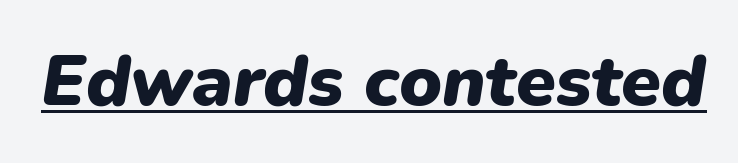
The image shows 72 px heavy type, italic (leaning right); set normal letter spacing, underlined; low stroke contrast and a medium x-height.
